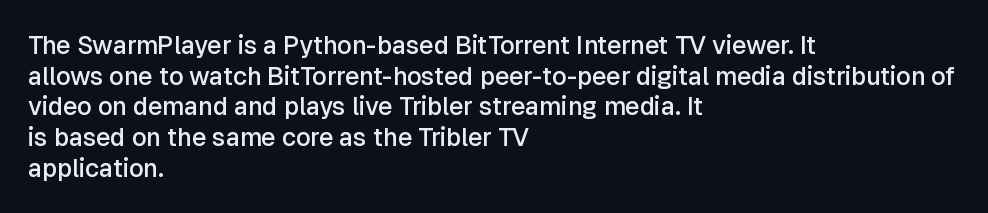
{"italic": "no", "bold": "semi", "underline": "no", "align": "left", "line_spacing_ratio": 1.23, "letter_spacing": "normal", "letter_spacing_em": 0.0, "glyph_px": 25}
